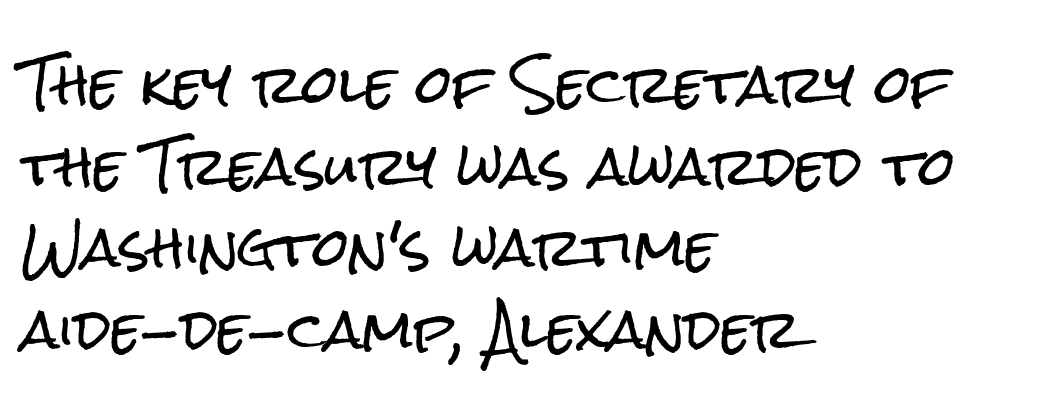
These lines are composed in type without serifs. Is the block centered? No — it sits flush against the left margin. A typesetter would call this zero additional tracking. The rendering uses natural spacing where letterforms have individual widths. The vertical gap from one line to the next is medium.
